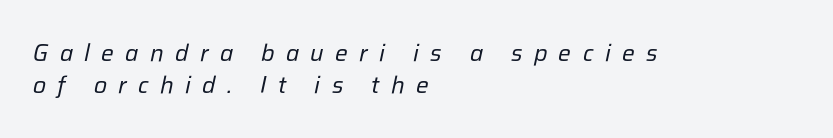
The image shows 24 px text type, italic (leaning right); set left-aligned, normal line spacing (1.34x), unusually wide letter spacing (+0.47 em), not underlined.
